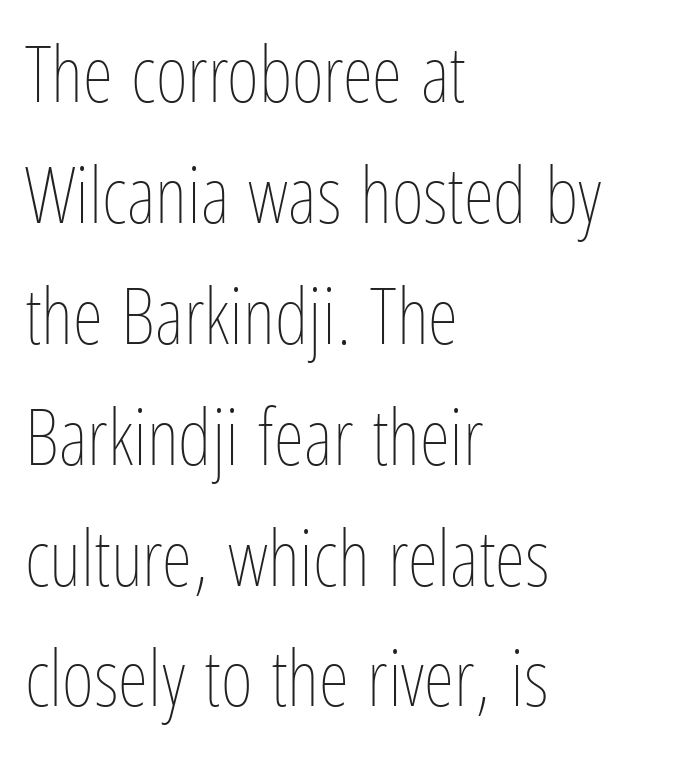
Q: Is the text bold? A: No.
Q: Is the text italic (slanted)? A: No, it is upright.
Q: Is the text underlined? A: No.
Q: How is the paragraph aligned? A: Left-aligned.
Q: Is the spacing between letters normal or unusually wide? A: Normal.
Q: Is the spacing between lines tight, normal or loose? A: Normal.
Q: Width (condensed, normal, or wide)? A: Condensed.
Q: Stroke contrast? A: Low.
Q: x-height? A: Medium.
Q: Monospaced? A: No.
